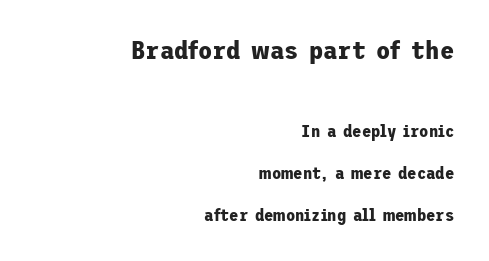
Students, observe: this is what heavily led, spacious text looks like. The strokes are fattened all the way to bold. The typesetter chose a ragged-left arrangement here. A student would notice the top passage is typeset larger than what follows.
